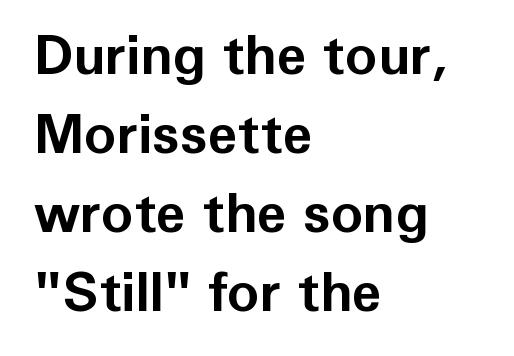
Does the lettering tilt? It doesn't — this is upright. How would I describe the line gaps? Plain and ordinary. Serifs: no, the terminals of the letterforms are clean. Weight: bold.
